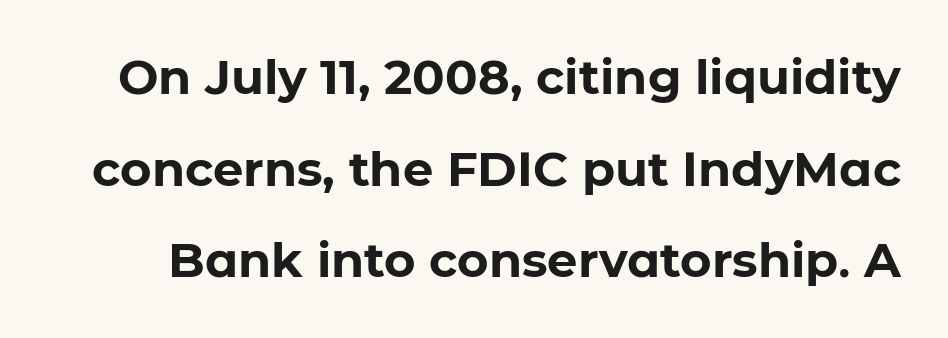
The passage shown is not underscored anywhere. The face used here is rendered with its standard letterfit. Does the weight exceed regular? Yes, all the way to bold. This is the regular roman posture of the typeface. The line-height multiplier appears high, well above default. You could not count columns in this text — the font is proportionally spaced.
